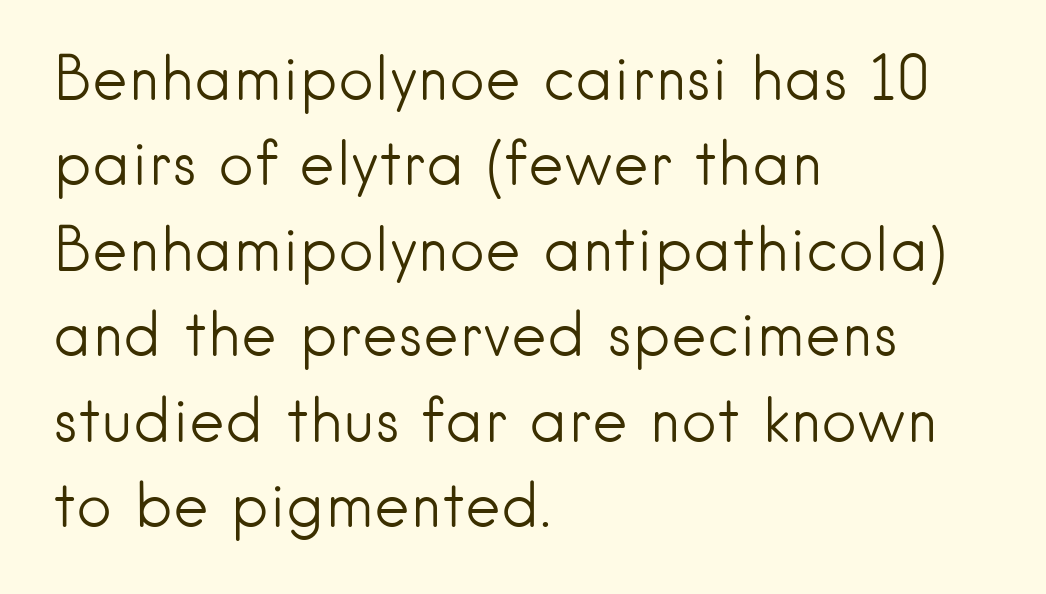
Q: Is the text bold? A: No.
Q: Is the text italic (slanted)? A: No, it is upright.
Q: Is the typeface a serif or a sans-serif typeface? A: Sans-serif.
Q: Is the text underlined? A: No.
Q: How is the paragraph aligned? A: Left-aligned.
Q: Is the spacing between letters normal or unusually wide? A: Normal.
Q: Is the spacing between lines tight, normal or loose? A: Normal.
Q: Width (condensed, normal, or wide)? A: Normal.
Q: Stroke contrast? A: Low.
Q: x-height? A: Small.
Q: Monospaced? A: No.
